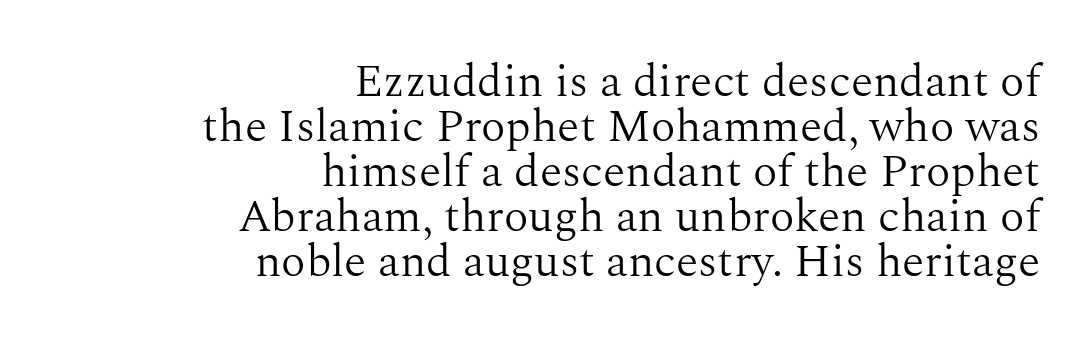
{"serif": "yes", "italic": "no", "bold": "no", "weight": "light", "width": "normal", "stroke_contrast": "medium", "x_height": "medium", "monospaced": "no", "underline": "no", "align": "right", "line_spacing": "tight", "line_spacing_ratio": 0.98, "letter_spacing": "normal", "letter_spacing_em": 0.0, "glyph_px": 46}
